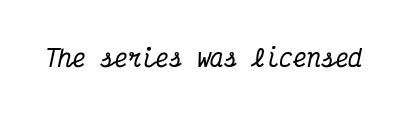
The image shows 23 px text type, italic (leaning right); set normal letter spacing, not underlined.
